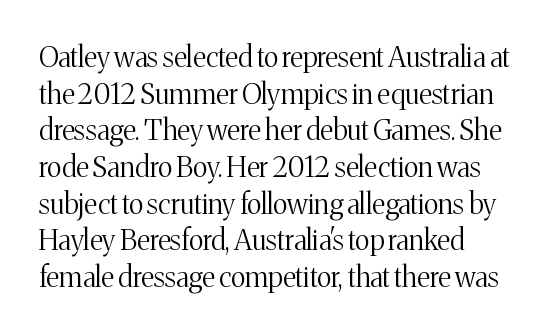
{"serif": "yes", "italic": "no", "bold": "no", "weight": "light", "width": "normal", "stroke_contrast": "medium", "x_height": "medium", "monospaced": "no", "underline": "no", "align": "left", "line_spacing": "normal", "line_spacing_ratio": 1.31, "letter_spacing": "normal", "letter_spacing_em": 0.0, "glyph_px": 28}
